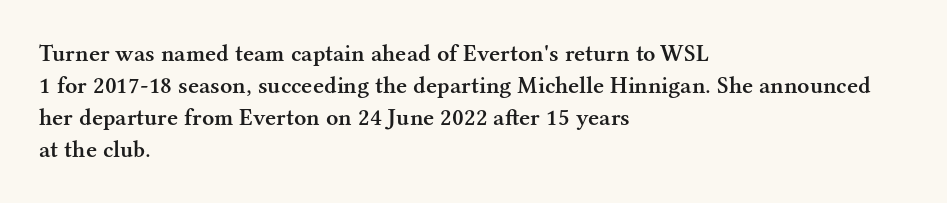
The string is rendered with underlining switched off. Stroke thickness is moderately raised; the sample reads as semibold. Tracking here is standard; glyphs follow each other at the usual distance. The block of text has a typical density, with ordinary space between rows.
